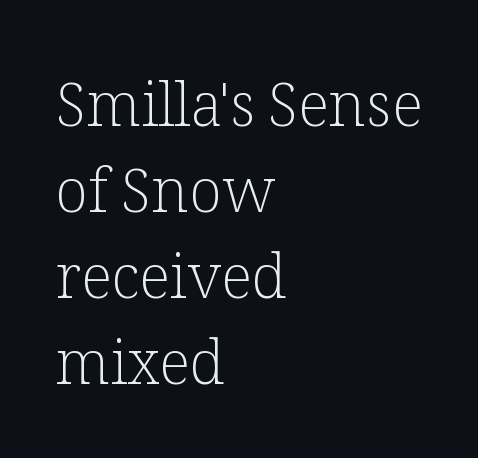
Is the block centered? No — it sits flush against the left margin. Notice how descenders clear the ascenders below comfortably — that's standard leading. Looks like regular typesetting: each glyph gets only the width it needs. A roman cut, with each character standing at attention. The face looks like a standard text weight, possibly lighter.
